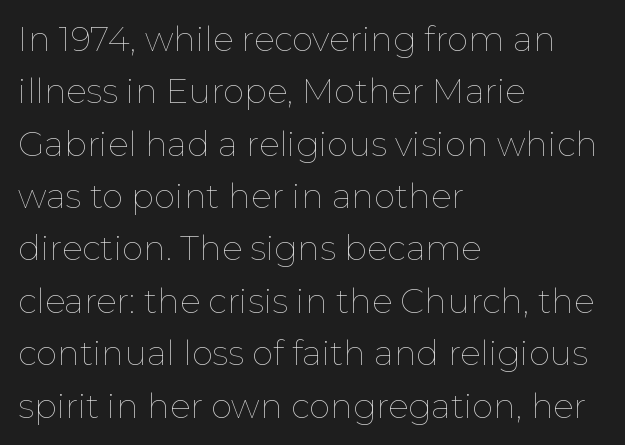
What's the leading like? Ordinary, nothing unusual. Ink coverage per letter is moderate at most. The rendering keeps characters at their native spacing. The passage shown is typed in a proportional face where columns would drift. The rag falls on the right side of this text block. Decoration check: the copy has no underline.
